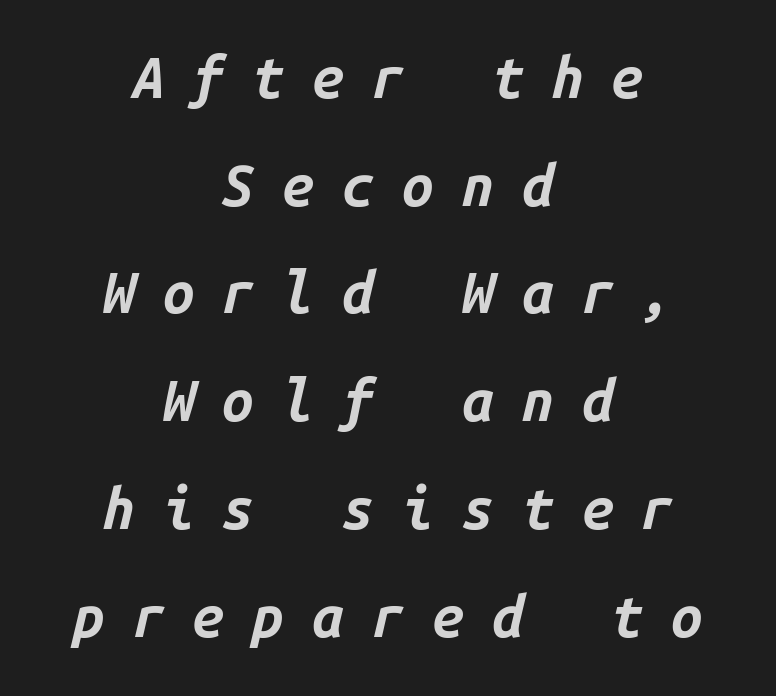
The image shows 57 px bold type, italic (leaning right), monospaced; set centered, line spacing 1.89x, unusually wide letter spacing (+0.49 em), not underlined; low stroke contrast and a medium x-height.
